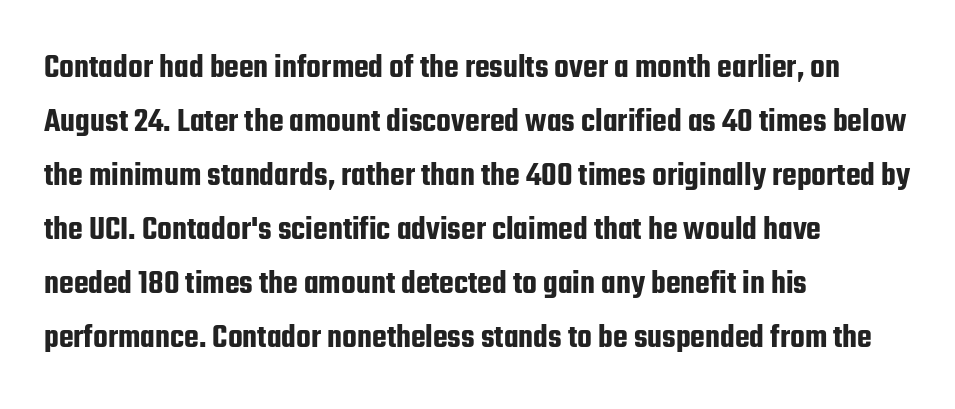
{"serif": "no", "italic": "no", "width": "condensed", "stroke_contrast": "low", "x_height": "medium", "monospaced": "no", "underline": "no", "align": "left", "line_spacing": "normal", "line_spacing_ratio": 1.59, "letter_spacing": "normal", "letter_spacing_em": 0.0, "glyph_px": 34}
